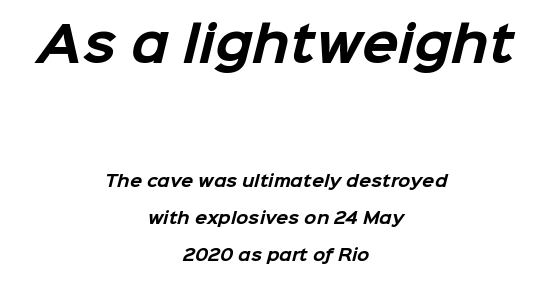
{"serif": "no", "bold": "yes", "weight": "bold", "width": "normal", "stroke_contrast": "low", "x_height": "medium", "monospaced": "no", "underline": "no", "align": "center", "line_spacing": "loose", "line_spacing_ratio": 2.32, "letter_spacing": "normal", "letter_spacing_em": 0.0, "larger_block": "first", "size_ratio": 3.0, "glyph_px": 48}
